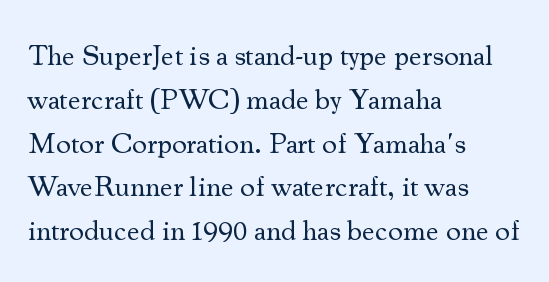
Q: Is the text bold? A: No.
Q: Is the text italic (slanted)? A: No, it is upright.
Q: Is the typeface a serif or a sans-serif typeface? A: Serif.
Q: Is the text underlined? A: No.
Q: How is the paragraph aligned? A: Left-aligned.
Q: Is the spacing between letters normal or unusually wide? A: Normal.
Q: Is the spacing between lines tight, normal or loose? A: Normal.
Q: Width (condensed, normal, or wide)? A: Normal.
Q: Stroke contrast? A: Medium.
Q: x-height? A: Small.
Q: Monospaced? A: No.
